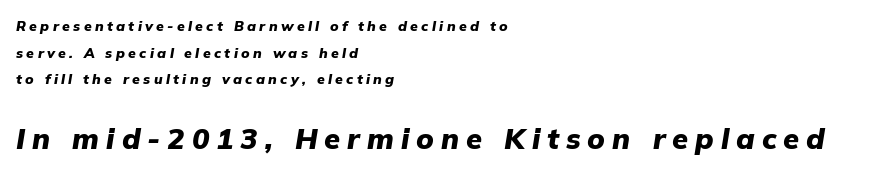
{"italic": "yes", "lean": "right", "slant_degrees": 9, "bold": "yes", "weight": "heavy", "width": "normal", "stroke_contrast": "low", "x_height": "medium", "monospaced": "no", "underline": "no", "align": "left", "line_spacing": "loose", "line_spacing_ratio": 1.91, "letter_spacing": "wide", "letter_spacing_em": 0.24, "larger_block": "second", "size_ratio": 2.07, "glyph_px": 29}
